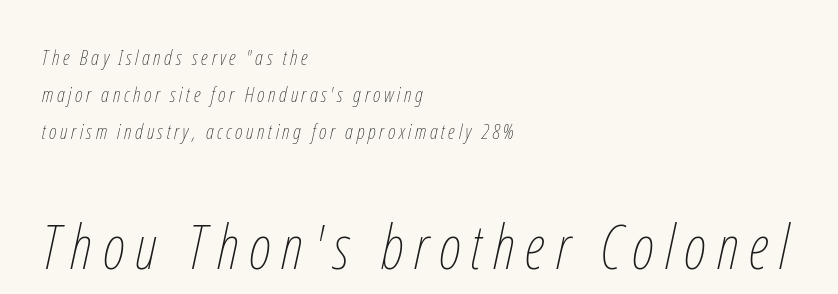
{"italic": "yes", "lean": "right", "slant_degrees": 12, "bold": "no", "weight": "thin", "width": "condensed", "stroke_contrast": "low", "x_height": "medium", "monospaced": "no", "underline": "no", "align": "left", "line_spacing_ratio": 1.76, "larger_block": "second", "size_ratio": 2.95, "glyph_px": 62}
